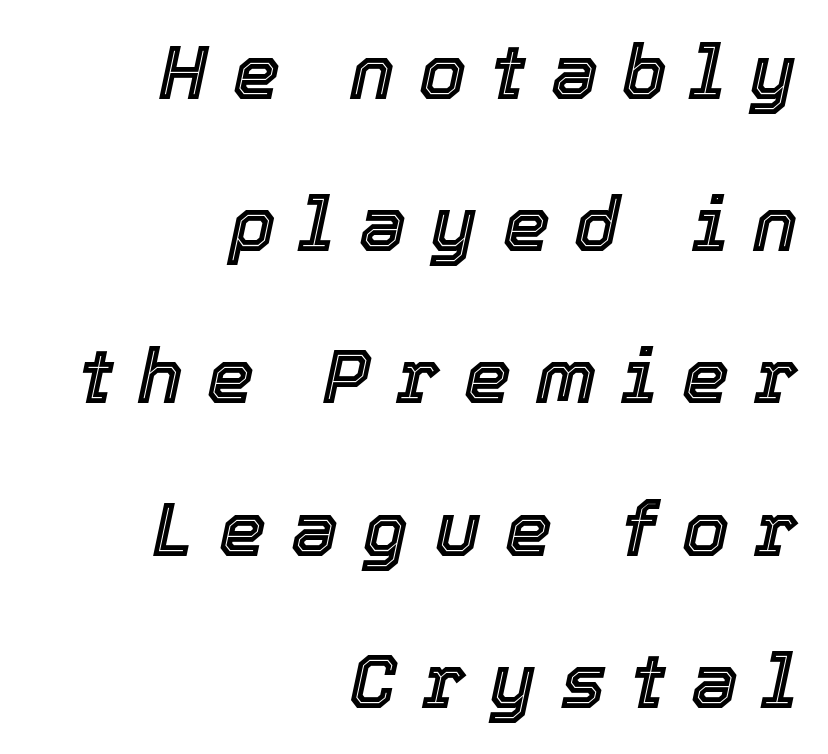
{"italic": "yes", "lean": "right", "slant_degrees": 12, "width": "normal", "x_height": "medium", "monospaced": "no", "underline": "no", "align": "right", "line_spacing": "loose", "line_spacing_ratio": 2.03, "letter_spacing": "wide", "letter_spacing_em": 0.33, "glyph_px": 75}
